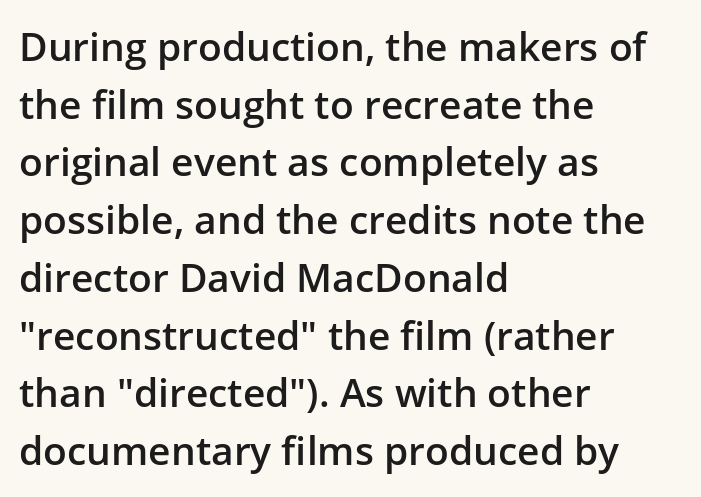
{"serif": "no", "italic": "no", "bold": "semi", "weight": "semibold", "width": "normal", "stroke_contrast": "low", "x_height": "medium", "monospaced": "no", "underline": "no", "align": "left", "line_spacing": "normal", "line_spacing_ratio": 1.48, "letter_spacing": "normal", "letter_spacing_em": 0.0, "glyph_px": 39}
